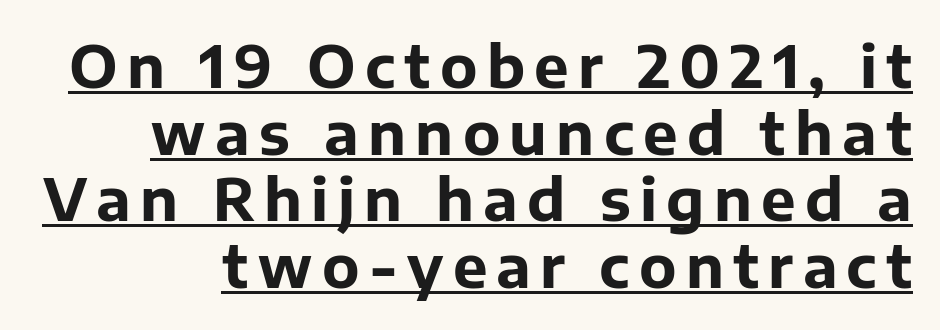
Q: Is the text bold? A: Yes.
Q: Is the text italic (slanted)? A: No, it is upright.
Q: Is the typeface a serif or a sans-serif typeface? A: Sans-serif.
Q: Is the text underlined? A: Yes.
Q: Is the spacing between lines tight, normal or loose? A: Tight.
Q: Width (condensed, normal, or wide)? A: Normal.
Q: Stroke contrast? A: Low.
Q: x-height? A: Medium.
Q: Monospaced? A: No.
